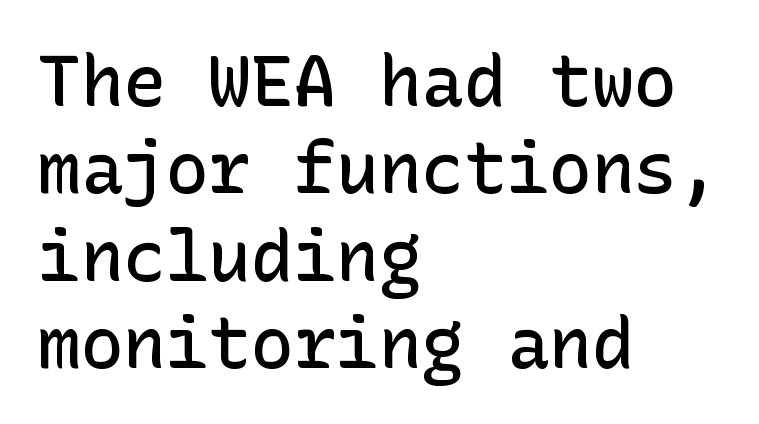
{"serif": "no", "italic": "no", "bold": "semi", "weight": "semibold", "width": "normal", "stroke_contrast": "low", "x_height": "medium", "underline": "no", "align": "left", "line_spacing_ratio": 1.23, "letter_spacing": "normal", "letter_spacing_em": 0.0, "glyph_px": 71}
